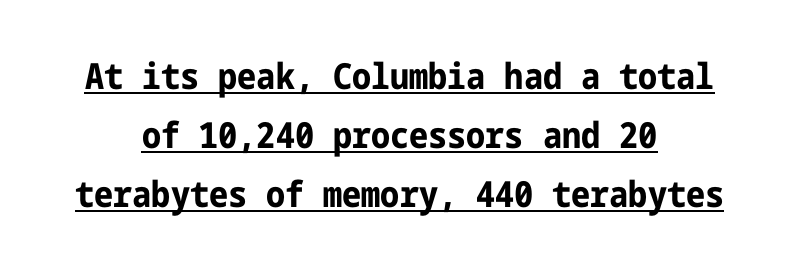
Stroke thickness is high; the sample reads as a true bold. If you measured baseline to baseline, you'd find a middling distance. The type sits square on the baseline with zero lean. Honestly, the underline is the first thing you notice here.
